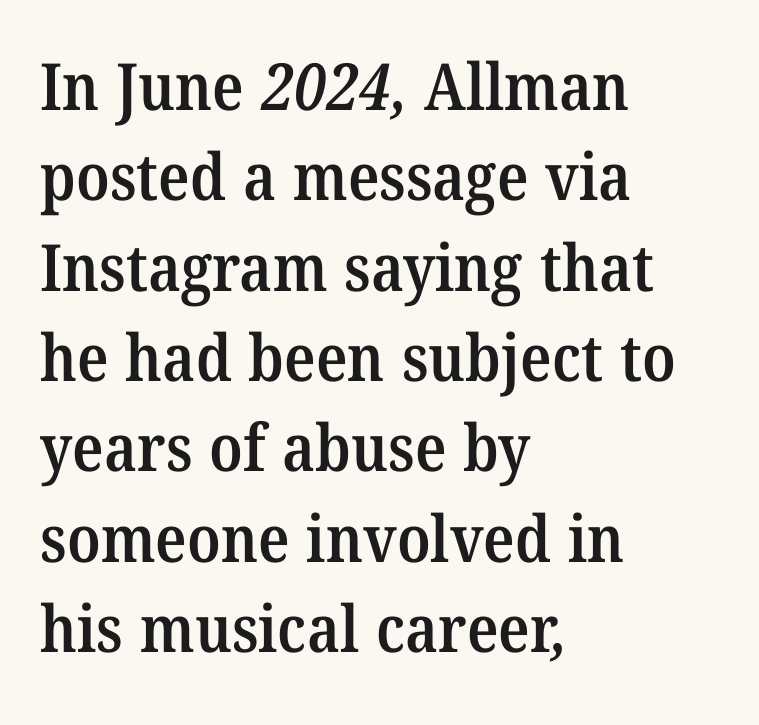
{"serif": "yes", "bold": "semi", "weight": "semibold", "width": "normal", "stroke_contrast": "medium", "x_height": "medium", "monospaced": "no", "underline": "no", "align": "left", "line_spacing": "normal", "line_spacing_ratio": 1.39, "letter_spacing": "normal", "letter_spacing_em": 0.0, "glyph_px": 65}
